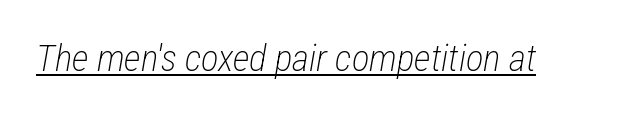
{"italic": "yes", "lean": "right", "slant_degrees": 12, "bold": "no", "weight": "light", "width": "condensed", "stroke_contrast": "low", "x_height": "medium", "monospaced": "no", "underline": "yes", "letter_spacing": "normal", "letter_spacing_em": 0.0, "glyph_px": 37}
